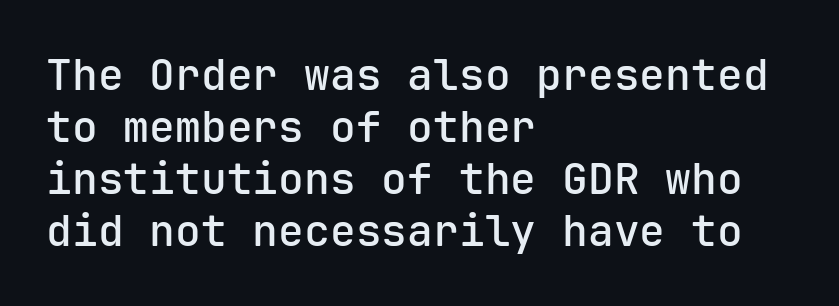
{"serif": "no", "italic": "no", "bold": "semi", "weight": "semibold", "width": "normal", "stroke_contrast": "low", "x_height": "medium", "monospaced": "yes", "underline": "no", "align": "left", "line_spacing_ratio": 1.21, "letter_spacing": "normal", "letter_spacing_em": 0.0, "glyph_px": 43}
